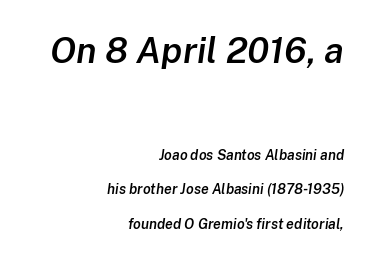
{"italic": "yes", "lean": "right", "slant_degrees": 8, "bold": "semi", "weight": "semibold", "width": "normal", "stroke_contrast": "low", "x_height": "medium", "monospaced": "no", "underline": "no", "align": "right", "line_spacing": "loose", "line_spacing_ratio": 2.47, "letter_spacing": "normal", "letter_spacing_em": 0.0, "larger_block": "first", "size_ratio": 2.57, "glyph_px": 36}
